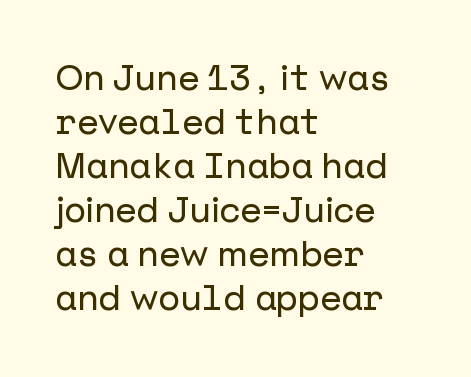
The typography opts for an upright posture over an oblique one. In CSS terms this would be text-align: left. Is this a sans? Yes — the strokes have no serifs. Each row of text sits above clean, open space. Interline gaps are of average width in this sample.
